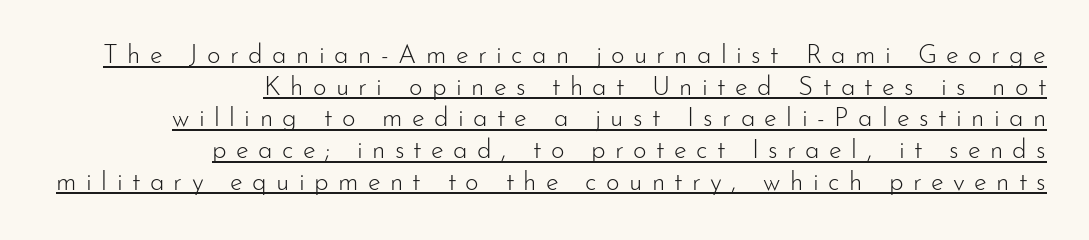
Compared with undecorated copy, this sample adds a rule below the words. Heaviness? Minimal to ordinary, like unemphasized prose. The ragged edge is on the left, which tells us the setting is flush right. Notice how the stems are strictly vertical — no italics here. Students, note that the glyphs here are deliberately spaced far apart.
